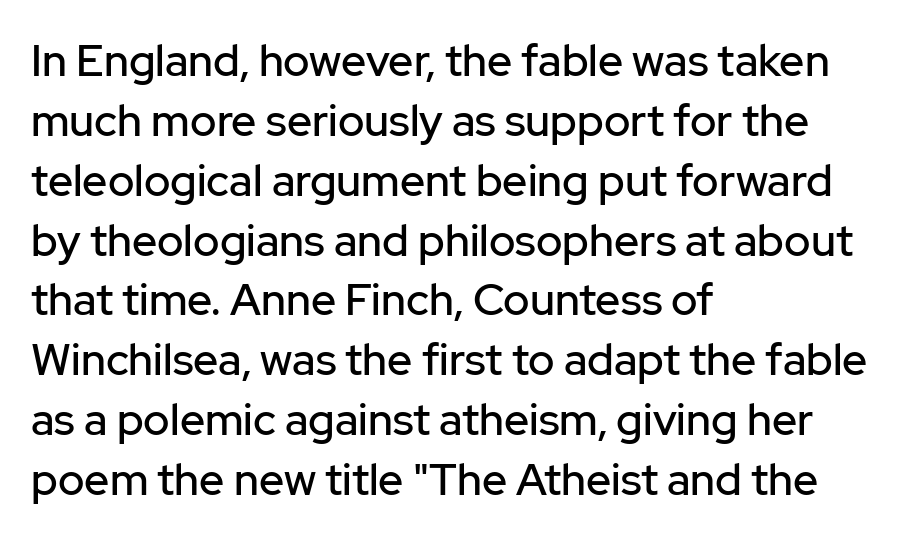
{"serif": "no", "italic": "no", "width": "normal", "stroke_contrast": "low", "x_height": "medium", "monospaced": "no", "underline": "no", "align": "left", "line_spacing": "normal", "line_spacing_ratio": 1.36, "letter_spacing": "normal", "letter_spacing_em": 0.0, "glyph_px": 44}
